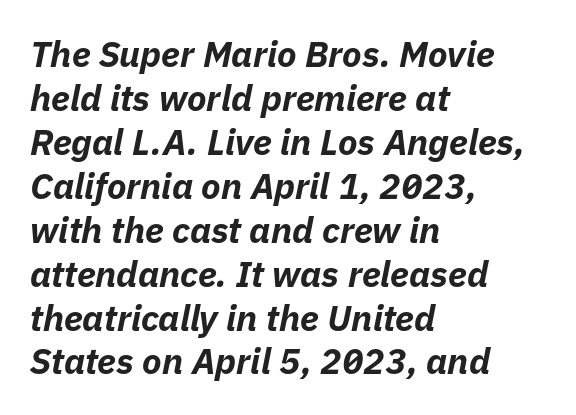
Does the lettering tilt? It does — this is italic. Words float on clear page, feet unadorned. Thick stems and heavy bowls — unmistakably bold. Looks like regular typesetting: each glyph gets only the width it needs. This sample uses plain, unmodified letter spacing.
